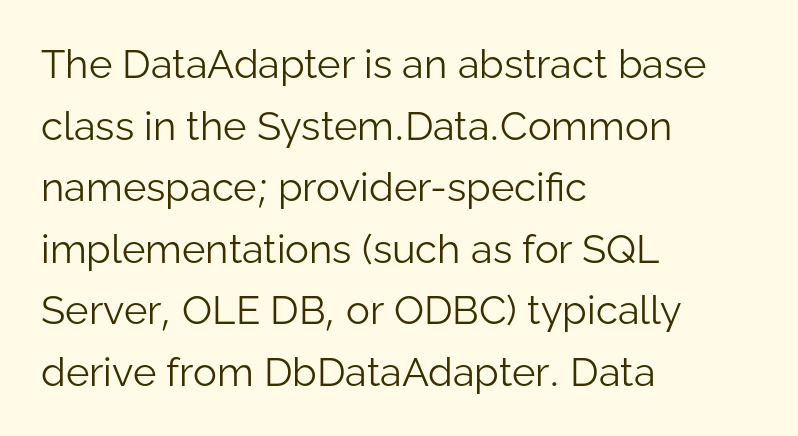
The image shows 40 px light sans-serif type, upright; set left-aligned, normal line spacing (1.54x), normal letter spacing, not underlined; low stroke contrast and a medium x-height.
